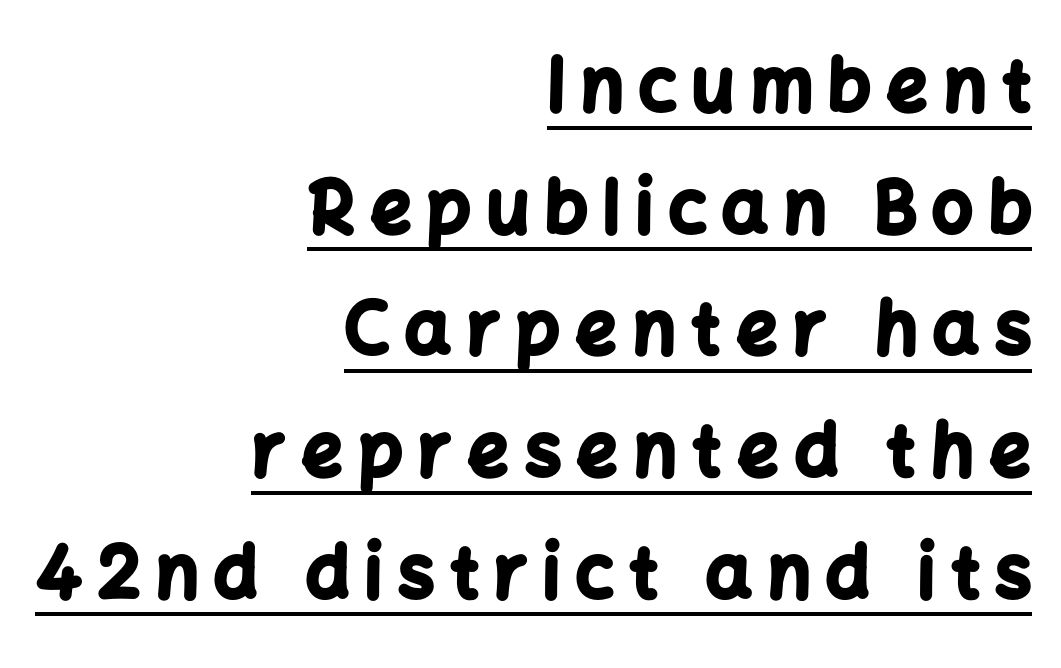
{"serif": "no", "italic": "no", "bold": "yes", "weight": "bold", "width": "normal", "stroke_contrast": "low", "x_height": "medium", "monospaced": "no", "underline": "yes", "align": "right", "line_spacing": "normal", "line_spacing_ratio": 1.69, "letter_spacing": "wide", "letter_spacing_em": 0.22, "glyph_px": 72}
